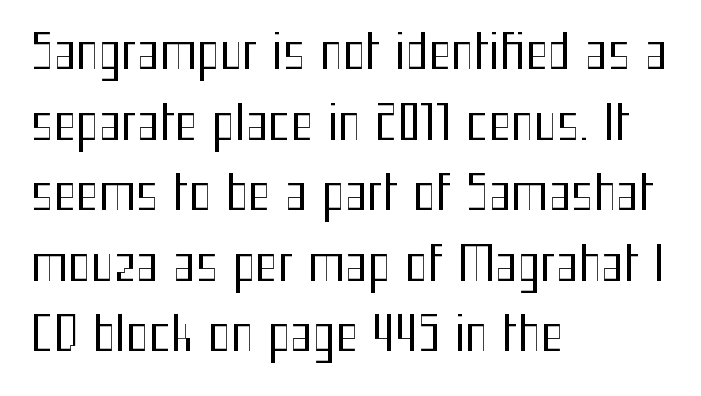
The image shows 48 px regular-weight, condensed sans-serif type, upright; set left-aligned, normal line spacing (1.47x), normal letter spacing, not underlined; medium stroke contrast and a medium x-height.
